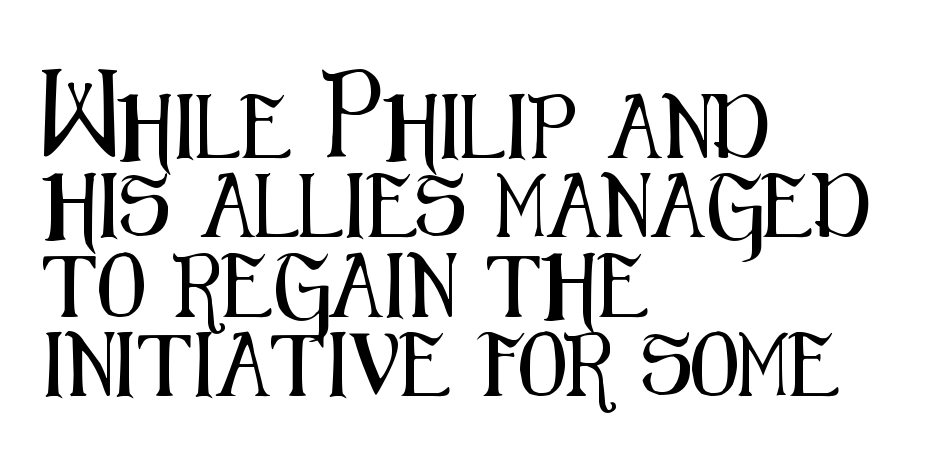
{"italic": "no", "width": "condensed", "stroke_contrast": "medium", "x_height": "medium", "monospaced": "no", "underline": "no", "align": "left", "line_spacing": "normal", "line_spacing_ratio": 1.26, "letter_spacing": "normal", "letter_spacing_em": 0.0, "glyph_px": 63}
